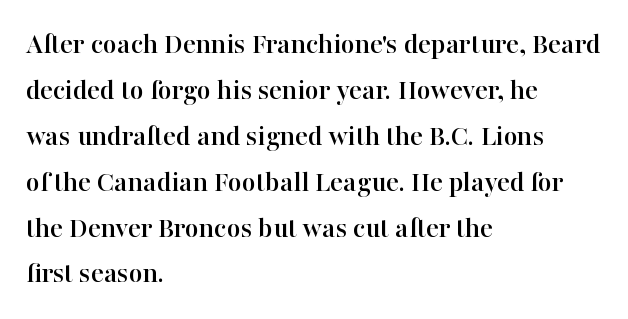
Check under the words: just untouched page. Summary of vertical rhythm: regular, with standard interline spacing. Do the characters align in a grid? No, the font is proportional. The type sits square on the baseline with zero lean. A serif font was chosen for this passage.
